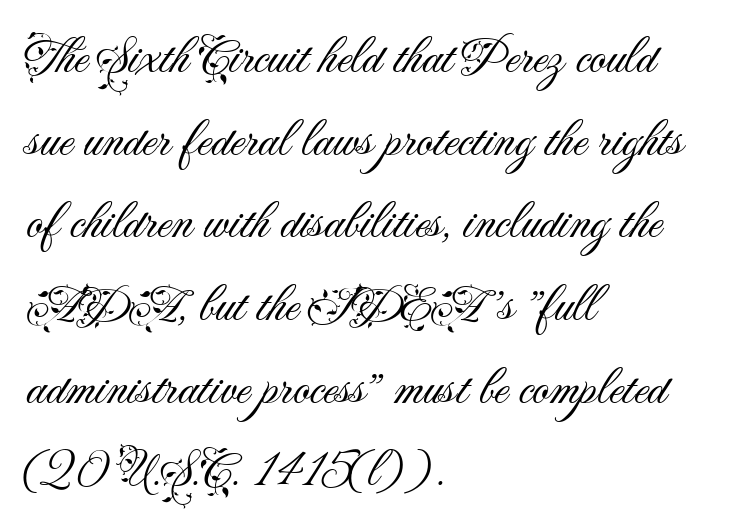
{"serif": "no", "bold": "no", "weight": "light", "width": "normal", "stroke_contrast": "medium", "x_height": "small", "monospaced": "no", "underline": "no", "align": "left", "line_spacing": "normal", "line_spacing_ratio": 1.59, "letter_spacing": "normal", "letter_spacing_em": 0.0, "glyph_px": 52}
